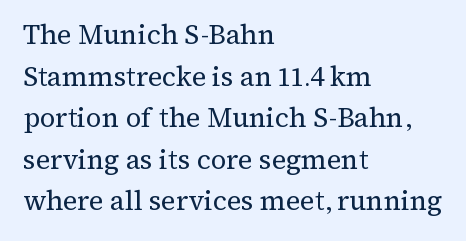
{"italic": "no", "bold": "no", "underline": "no", "align": "left", "line_spacing": "normal", "line_spacing_ratio": 1.54, "letter_spacing": "normal", "letter_spacing_em": 0.0, "glyph_px": 27}
